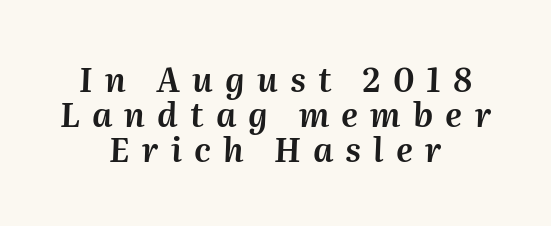
The image shows 33 px text type, italic (leaning right); set centered, tight line spacing (1.06x), unusually wide letter spacing (+0.37 em), not underlined; medium stroke contrast and a medium x-height.
